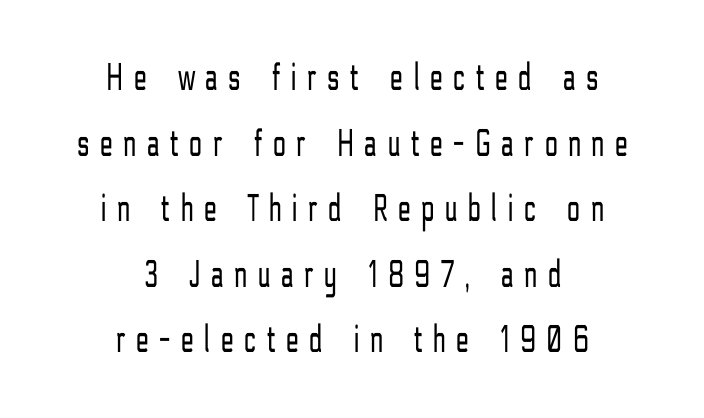
The image shows 40 px light, condensed sans-serif type, upright; set centered, normal line spacing (1.64x), unusually wide letter spacing (+0.28 em), not underlined; low stroke contrast and a medium x-height.
